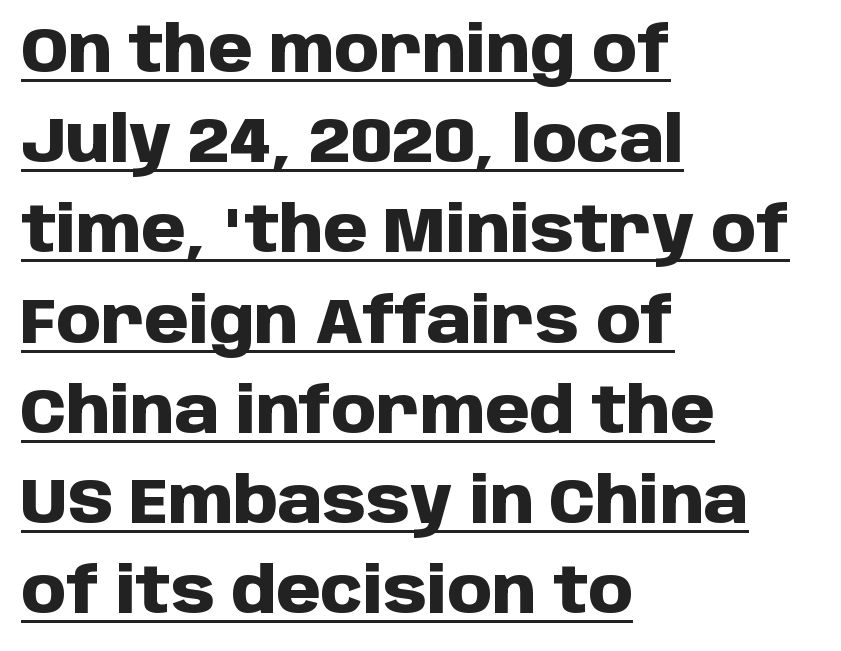
{"serif": "no", "italic": "no", "bold": "yes", "weight": "heavy", "width": "normal", "stroke_contrast": "low", "x_height": "large", "monospaced": "no", "underline": "yes", "align": "left", "line_spacing": "normal", "line_spacing_ratio": 1.41, "letter_spacing": "normal", "letter_spacing_em": 0.0, "glyph_px": 64}
